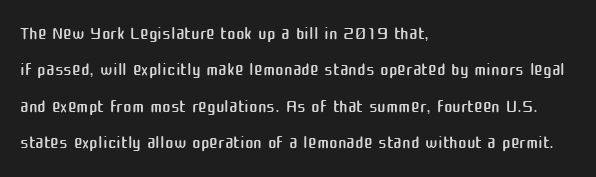
Short and long lines alike share a common starting point at left. The typeface has the unassuming heft of standard copy or less. Is the letter spacing exaggerated? No — it looks like the ordinary default. Has an underline been added? It has not. Posture: vertical.
